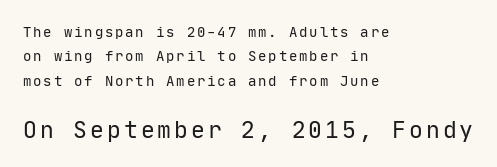
Q: Is the text bold? A: No.
Q: Is the text italic (slanted)? A: No, it is upright.
Q: Is the text underlined? A: No.
Q: How is the paragraph aligned? A: Left-aligned.
Q: Which block of text is set in a larger size, the first (top) or the second (bottom)? A: The second (bottom) one.
